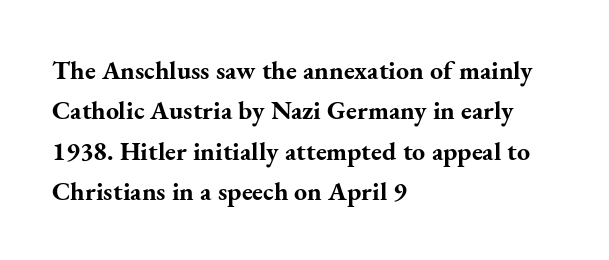
A classic flush-left, rag-right setting is used for this passage. Rows of type keep a routine distance in the vertical direction. Descenders are the only things crossing below the line. The strokes are fattened all the way to bold. Tracking value appears to be zero — textbook default spacing.
